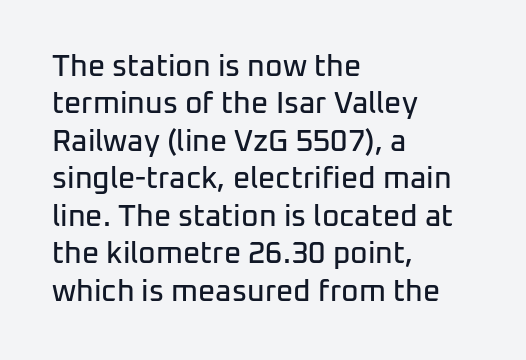
One-word summary of the alignment: left. You can tell it's not italic because the verticals are truly vertical. Bare-footed words on every line. This rendering employs a face without finishing strokes, i.e., a sans-serif. Compared with typical paragraphs, the rows here are spaced about the same. The line texture is even and compact thanks to regular tracking.
